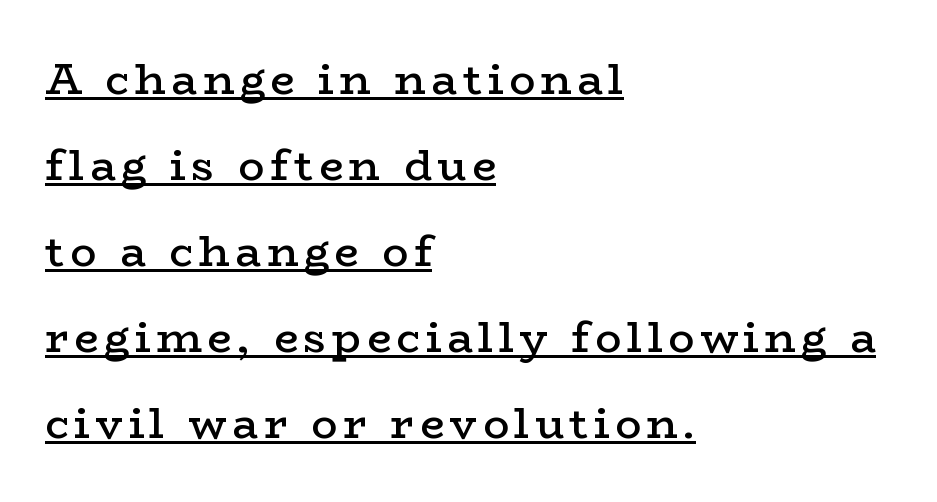
What weight is shown? A semibold, between regular and bold. A rule runs beneath these lines of type. Do the letters lean? They stand straight. The passage shown stacks its lines with a broad gap. Notice how the passage keeps a crisp vertical edge on the left only. Observe the serifs anchoring each vertical stroke in this sample.
